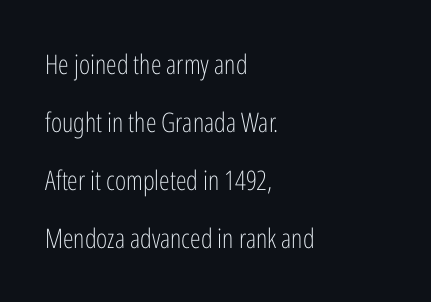
The image shows 27 px text type, upright; set left-aligned, loose line spacing (2.15x), normal letter spacing, not underlined.
